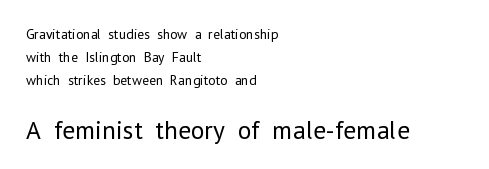
The image shows 26 px text type, upright; set left-aligned, normal line spacing (1.64x), normal letter spacing, not underlined; the second (bottom) block is 1.86x larger.
